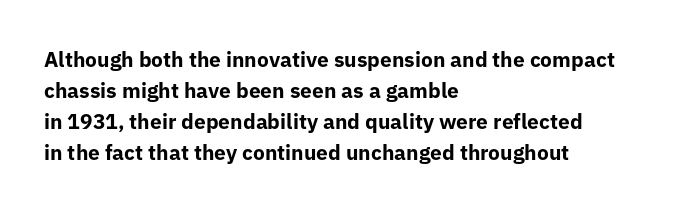
The image shows 21 px bold type, upright; set left-aligned, normal line spacing (1.48x), normal letter spacing, not underlined.
